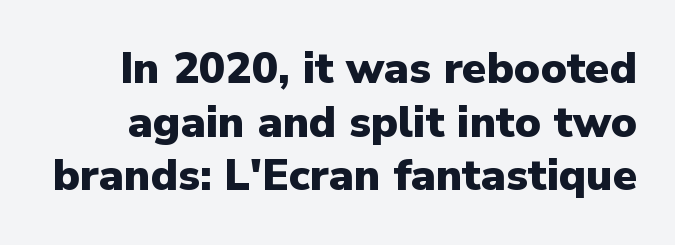
The image shows 44 px heavy sans-serif type, upright; set line spacing 1.22x, normal letter spacing, not underlined; low stroke contrast and a medium x-height.
